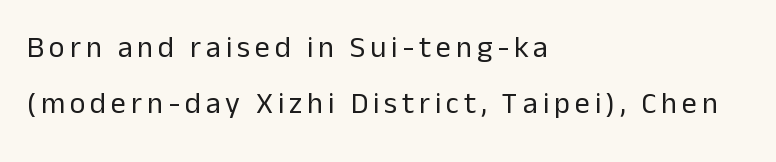
{"serif": "no", "italic": "no", "bold": "no", "weight": "regular", "width": "normal", "stroke_contrast": "low", "x_height": "medium", "monospaced": "no", "underline": "no", "align": "left", "line_spacing_ratio": 1.87, "glyph_px": 30}
